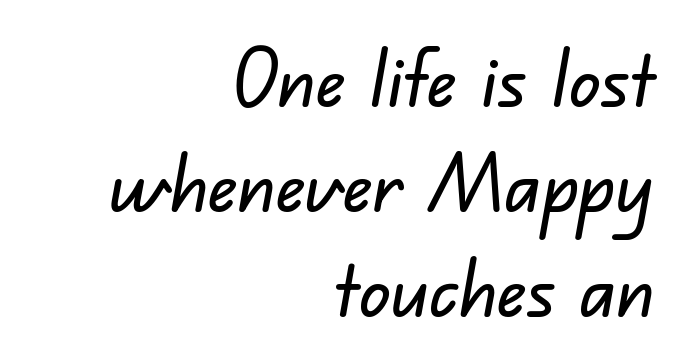
Q: Is the typeface a serif or a sans-serif typeface? A: Sans-serif.
Q: Is the text underlined? A: No.
Q: How is the paragraph aligned? A: Right-aligned.
Q: Is the spacing between letters normal or unusually wide? A: Normal.
Q: Is the spacing between lines tight, normal or loose? A: Normal.
Q: Width (condensed, normal, or wide)? A: Normal.
Q: Stroke contrast? A: Low.
Q: x-height? A: Small.
Q: Monospaced? A: No.
